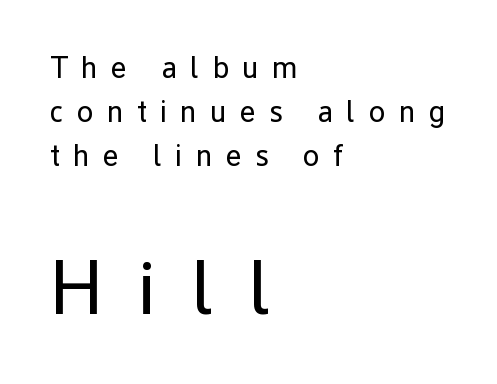
Q: Is the text bold? A: No.
Q: Is the text italic (slanted)? A: No, it is upright.
Q: Is the typeface a serif or a sans-serif typeface? A: Sans-serif.
Q: Is the text underlined? A: No.
Q: How is the paragraph aligned? A: Left-aligned.
Q: Is the spacing between letters normal or unusually wide? A: Unusually wide.
Q: Is the spacing between lines tight, normal or loose? A: Normal.
Q: Which block of text is set in a larger size, the first (top) or the second (bottom)? A: The second (bottom) one.
Q: Width (condensed, normal, or wide)? A: Normal.
Q: Stroke contrast? A: Low.
Q: x-height? A: Medium.
Q: Monospaced? A: No.
